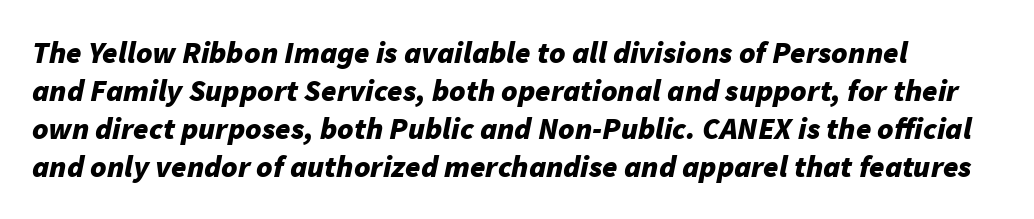
The image shows 31 px bold type, italic (leaning right); set line spacing 1.23x, normal letter spacing, not underlined; low stroke contrast and a medium x-height.
